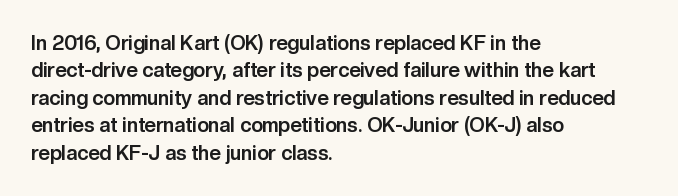
{"italic": "no", "bold": "yes", "underline": "no", "align": "left", "line_spacing": "normal", "line_spacing_ratio": 1.37, "letter_spacing": "normal", "letter_spacing_em": 0.0, "glyph_px": 20}
